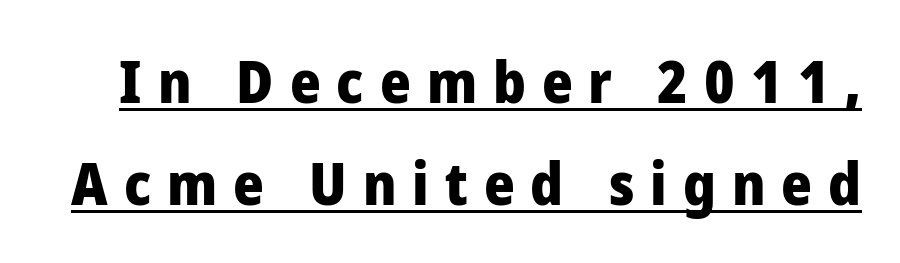
The image shows 59 px heavy sans-serif type, upright; set line spacing 1.73x, unusually wide letter spacing (+0.27 em), underlined; low stroke contrast and a medium x-height.
